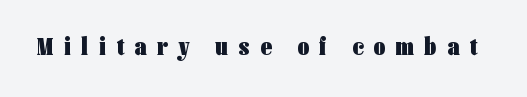
Q: Is the text bold? A: Yes.
Q: Is the text italic (slanted)? A: No, it is upright.
Q: Is the text underlined? A: No.
Q: Is the spacing between letters normal or unusually wide? A: Unusually wide.
